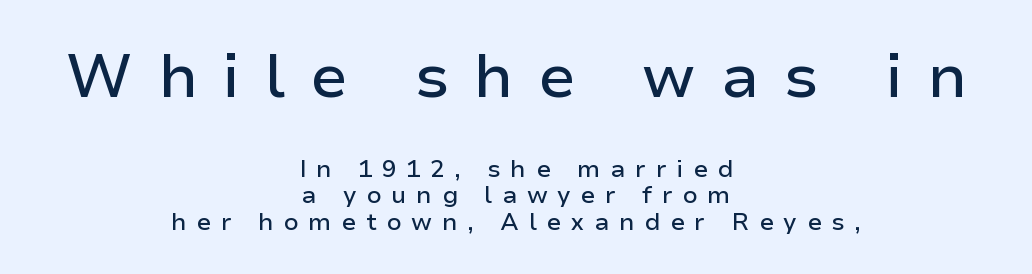
The rendering inserts visible extra space after every character. Leading: reduced. Rendered with straight, roman letterforms. Layout note: lines centered. Only glyphs here, with clear space below each row. Compare the two chunks: the upper has the greater cap height.
